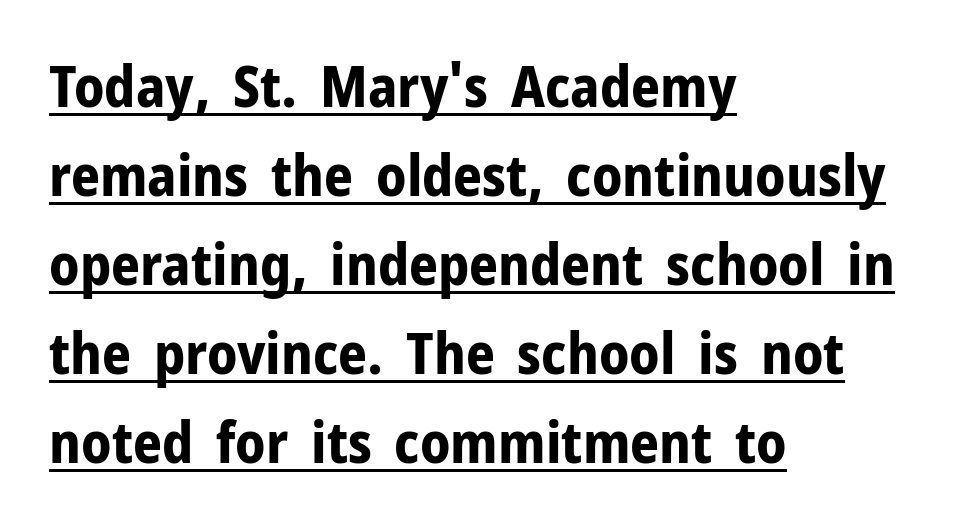
The image shows 57 px bold sans-serif type, upright; set left-aligned, normal line spacing (1.56x), normal letter spacing, underlined; low stroke contrast and a medium x-height.
